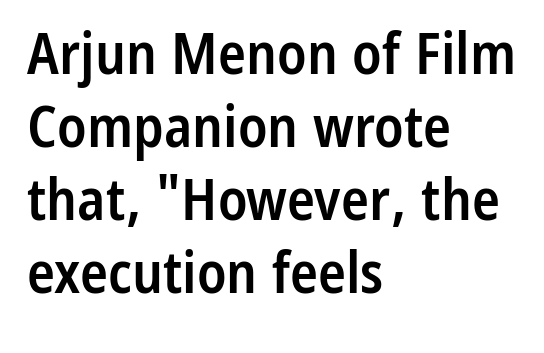
The image shows 58 px semibold, condensed sans-serif type, upright; set left-aligned, normal line spacing (1.26x), normal letter spacing, not underlined; low stroke contrast and a medium x-height.
